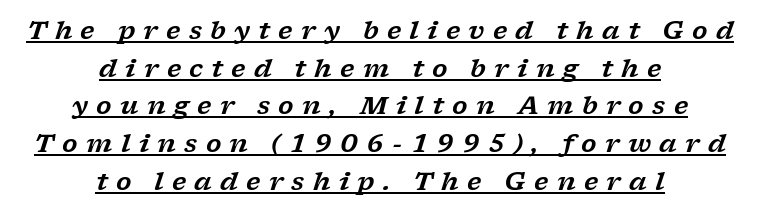
Q: Is the text italic (slanted)? A: Yes, it leans right by about 17 degrees.
Q: Is the text underlined? A: Yes.
Q: How is the paragraph aligned? A: Centered.
Q: Is the spacing between letters normal or unusually wide? A: Unusually wide.
Q: Is the spacing between lines tight, normal or loose? A: Normal.
